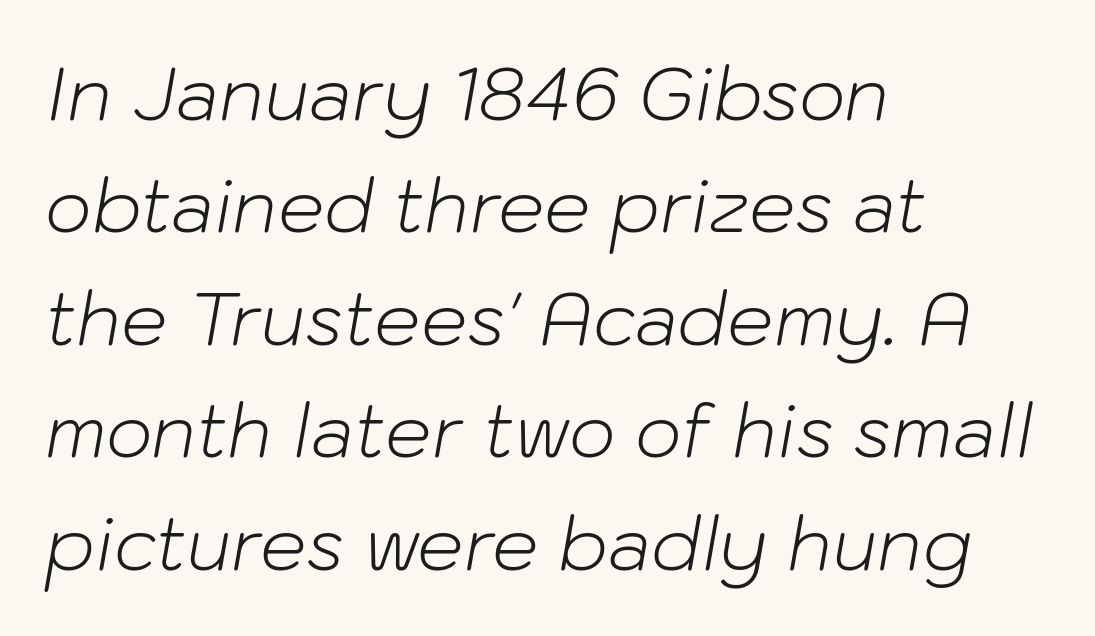
Interline gaps are of average width in this sample. Layout note: lines flush left. The text carries the slant typical of an italic or oblique font. The strokes carry an ordinary text weight at most. Rule under the text: the space is simply empty.
